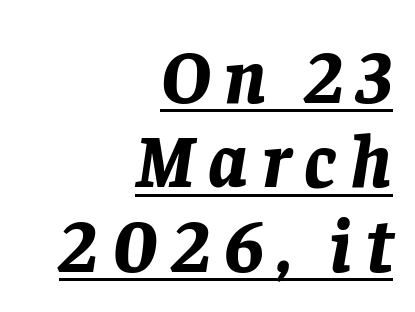
{"italic": "yes", "lean": "right", "slant_degrees": 8, "bold": "yes", "weight": "bold", "width": "normal", "stroke_contrast": "low", "x_height": "large", "monospaced": "no", "underline": "yes", "align": "right", "line_spacing": "tight", "line_spacing_ratio": 1.11, "glyph_px": 76}
